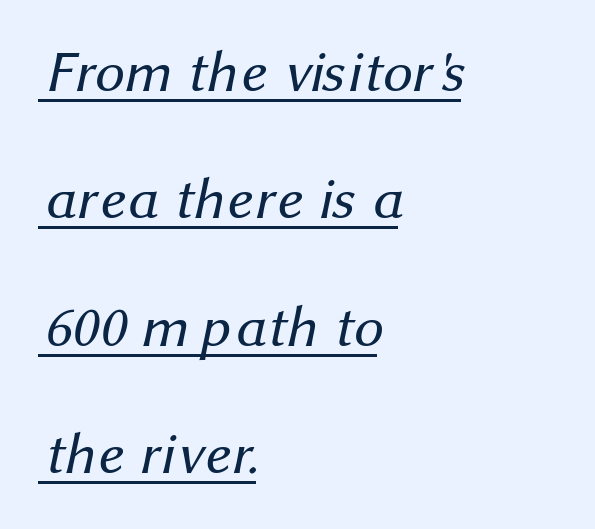
Q: Is the text bold? A: No.
Q: Is the typeface a serif or a sans-serif typeface? A: Sans-serif.
Q: Is the text underlined? A: Yes.
Q: How is the paragraph aligned? A: Left-aligned.
Q: Is the spacing between letters normal or unusually wide? A: Normal.
Q: Is the spacing between lines tight, normal or loose? A: Loose.
Q: Width (condensed, normal, or wide)? A: Normal.
Q: Stroke contrast? A: Medium.
Q: x-height? A: Medium.
Q: Monospaced? A: No.
